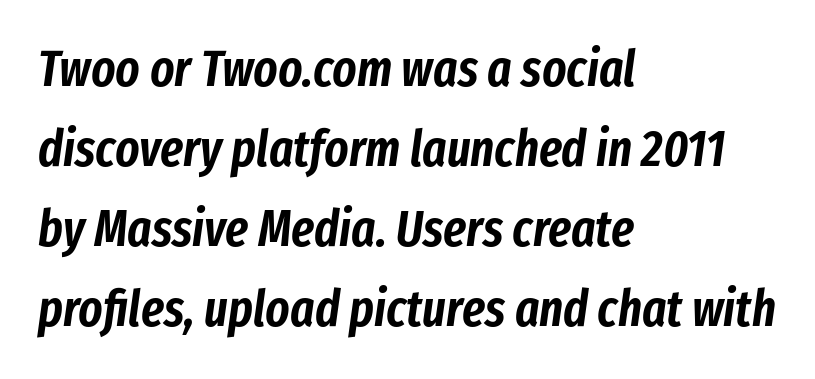
Think of a printed novel: that variable character pitch is what you see here. The axis of the letterforms is tilted away from vertical. These lines keep a tight, regular rhythm from letter to letter. Casual observation: everything's shoved over to the left.
